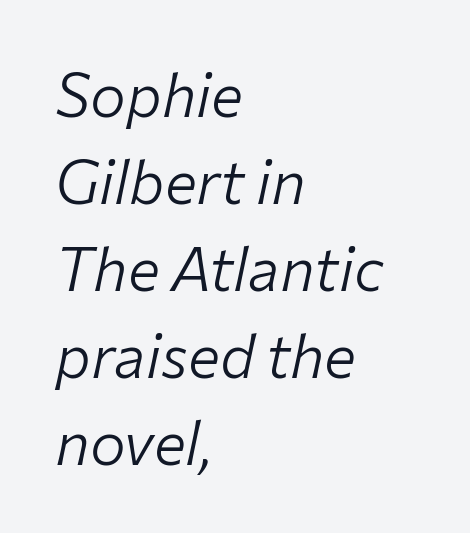
Q: Is the text bold? A: No.
Q: Is the text italic (slanted)? A: Yes, it leans right by about 12 degrees.
Q: Is the text underlined? A: No.
Q: How is the paragraph aligned? A: Left-aligned.
Q: Is the spacing between letters normal or unusually wide? A: Normal.
Q: Is the spacing between lines tight, normal or loose? A: Normal.
Q: Width (condensed, normal, or wide)? A: Normal.
Q: Stroke contrast? A: Low.
Q: x-height? A: Medium.
Q: Monospaced? A: No.
